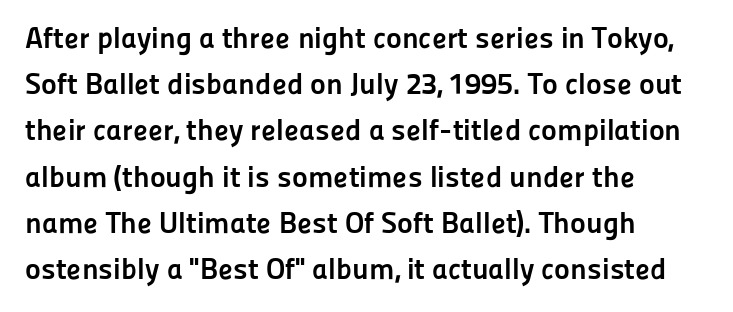
{"serif": "no", "italic": "no", "bold": "yes", "weight": "semibold", "width": "normal", "stroke_contrast": "low", "x_height": "medium", "monospaced": "no", "underline": "no", "align": "left", "line_spacing": "normal", "line_spacing_ratio": 1.54, "letter_spacing": "normal", "letter_spacing_em": 0.0, "glyph_px": 30}
